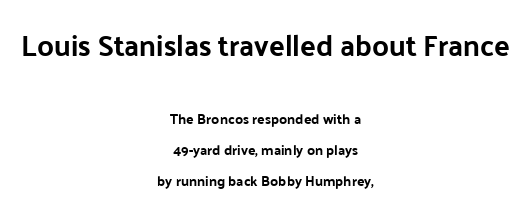
Horizontal alignment here is central, giving a formal, balanced look. This rendering employs a face without finishing strokes, i.e., a sans-serif. The lettering holds an erect, upright posture throughout. Bigger letters appear in the top chunk; the bottom chunk is reduced.
